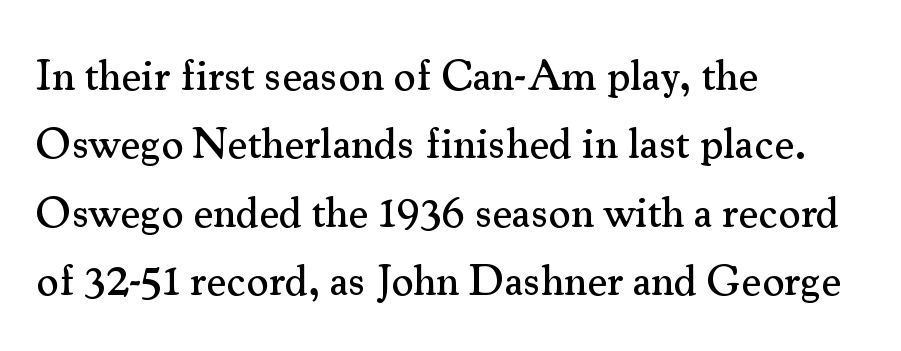
{"serif": "yes", "italic": "no", "width": "normal", "stroke_contrast": "medium", "x_height": "small", "monospaced": "no", "underline": "no", "align": "left", "line_spacing": "normal", "line_spacing_ratio": 1.59, "letter_spacing": "normal", "letter_spacing_em": 0.0, "glyph_px": 43}
